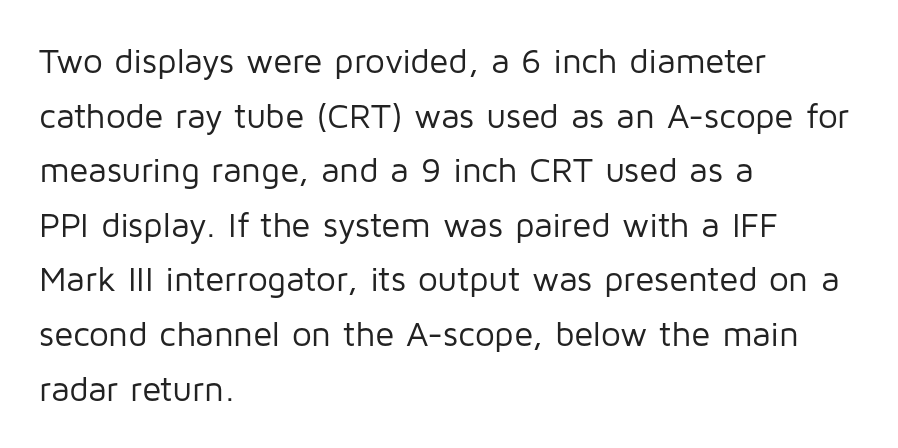
{"serif": "no", "italic": "no", "bold": "no", "weight": "regular", "width": "normal", "stroke_contrast": "low", "x_height": "medium", "monospaced": "no", "underline": "no", "align": "left", "line_spacing": "normal", "line_spacing_ratio": 1.56, "letter_spacing": "normal", "letter_spacing_em": 0.0, "glyph_px": 35}
